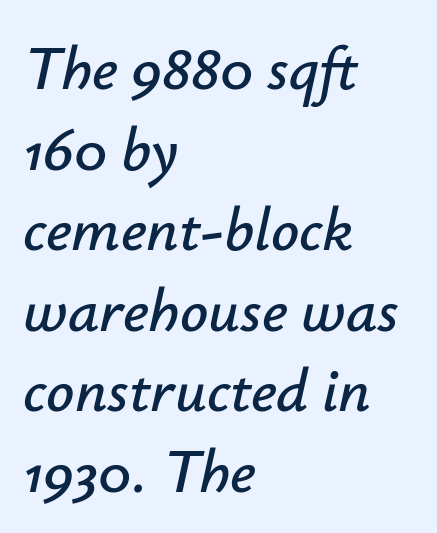
Q: Is the text italic (slanted)? A: Yes, it leans right by about 12 degrees.
Q: Is the text underlined? A: No.
Q: How is the paragraph aligned? A: Left-aligned.
Q: Is the spacing between letters normal or unusually wide? A: Normal.
Q: Is the spacing between lines tight, normal or loose? A: Normal.
Q: Width (condensed, normal, or wide)? A: Normal.
Q: Stroke contrast? A: Low.
Q: x-height? A: Small.
Q: Monospaced? A: No.
